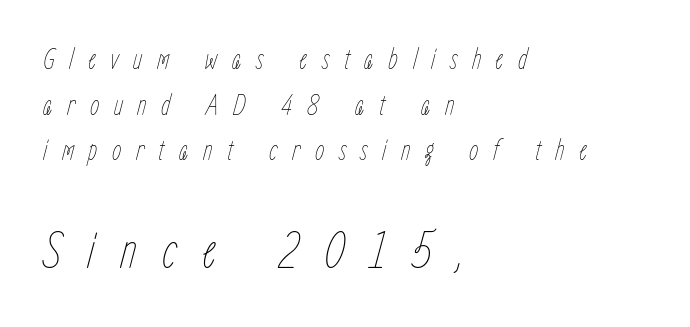
Q: Is the text bold? A: No.
Q: Is the text italic (slanted)? A: Yes, it leans right by about 15 degrees.
Q: Is the text underlined? A: No.
Q: How is the paragraph aligned? A: Left-aligned.
Q: Is the spacing between letters normal or unusually wide? A: Unusually wide.
Q: Is the spacing between lines tight, normal or loose? A: Normal.
Q: Which block of text is set in a larger size, the first (top) or the second (bottom)? A: The second (bottom) one.
Q: Width (condensed, normal, or wide)? A: Condensed.
Q: Stroke contrast? A: Low.
Q: x-height? A: Medium.
Q: Monospaced? A: No.
